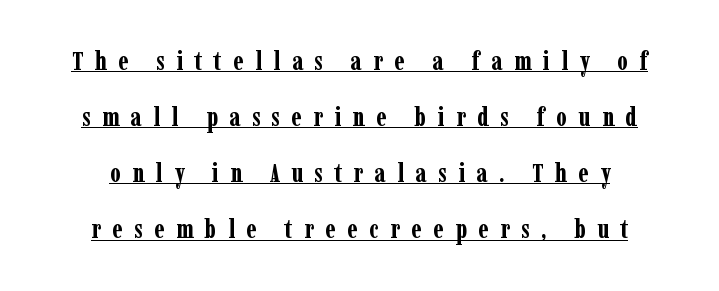
Q: Is the text bold? A: Yes.
Q: Is the text italic (slanted)? A: No, it is upright.
Q: Is the text underlined? A: Yes.
Q: Is the spacing between letters normal or unusually wide? A: Unusually wide.
Q: Is the spacing between lines tight, normal or loose? A: Loose.
